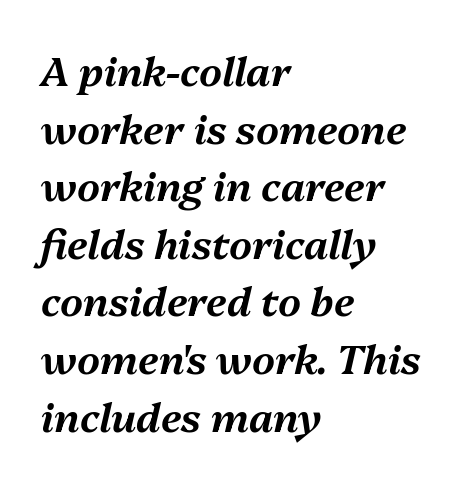
{"italic": "yes", "lean": "right", "slant_degrees": 13, "width": "normal", "stroke_contrast": "medium", "x_height": "medium", "monospaced": "no", "underline": "no", "align": "left", "line_spacing": "normal", "line_spacing_ratio": 1.44, "letter_spacing": "normal", "letter_spacing_em": 0.0, "glyph_px": 40}
